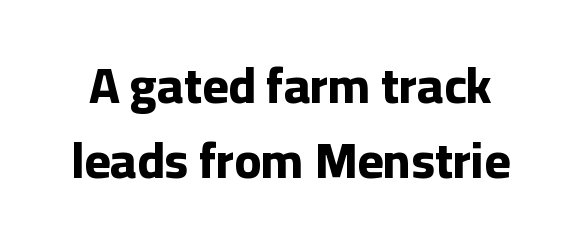
Spacing verdict: proportional, widths tailored to each character. No word sits above an underline. Typographic density is high because the face is bold. Rows of type keep a routine distance in the vertical direction. A typesetter would label this face a sans.
